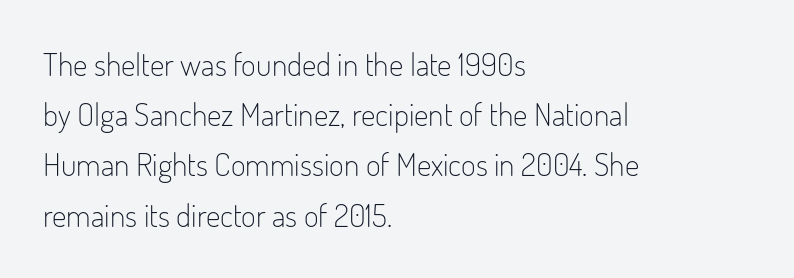
{"serif": "no", "italic": "no", "bold": "no", "weight": "light", "width": "condensed", "stroke_contrast": "low", "x_height": "small", "monospaced": "no", "underline": "no", "align": "left", "line_spacing": "normal", "line_spacing_ratio": 1.57, "letter_spacing": "normal", "letter_spacing_em": 0.0, "glyph_px": 32}
